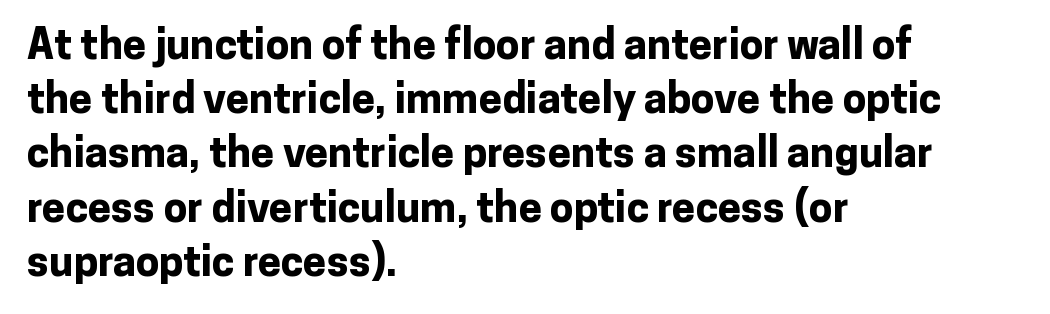
{"serif": "no", "italic": "no", "bold": "yes", "weight": "bold", "width": "normal", "stroke_contrast": "low", "x_height": "medium", "monospaced": "no", "underline": "no", "align": "left", "line_spacing": "normal", "line_spacing_ratio": 1.29, "letter_spacing": "normal", "letter_spacing_em": 0.0, "glyph_px": 42}
